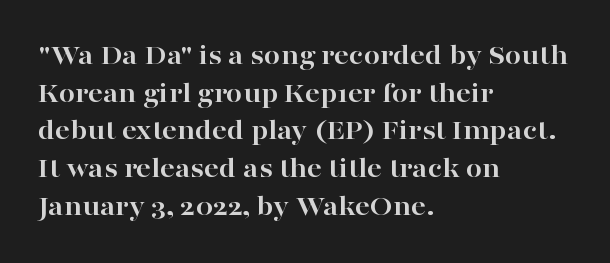
{"serif": "yes", "italic": "no", "bold": "yes", "weight": "bold", "width": "wide", "stroke_contrast": "high", "x_height": "medium", "monospaced": "no", "underline": "no", "align": "left", "line_spacing": "normal", "line_spacing_ratio": 1.3, "letter_spacing": "normal", "letter_spacing_em": 0.0, "glyph_px": 29}
